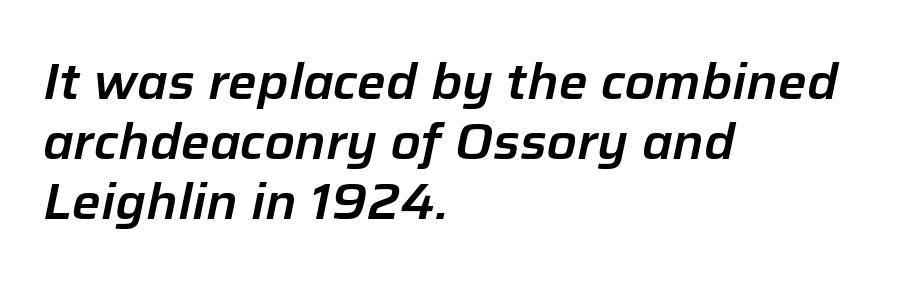
The image shows 49 px text type, italic (leaning right); set left-aligned, line spacing 1.22x, normal letter spacing, not underlined; low stroke contrast and a medium x-height.
